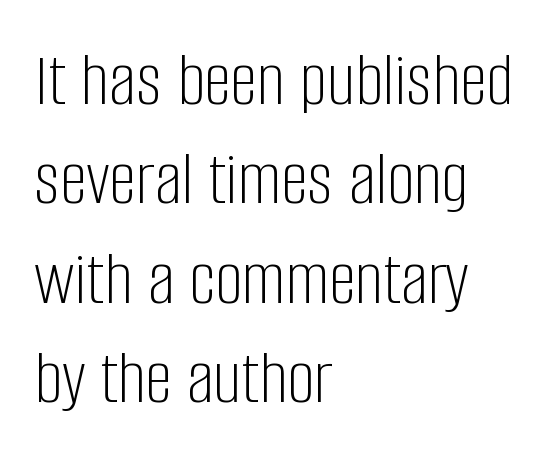
Q: Is the text bold? A: No.
Q: Is the text italic (slanted)? A: No, it is upright.
Q: Is the typeface a serif or a sans-serif typeface? A: Sans-serif.
Q: Is the text underlined? A: No.
Q: How is the paragraph aligned? A: Left-aligned.
Q: Is the spacing between letters normal or unusually wide? A: Normal.
Q: Is the spacing between lines tight, normal or loose? A: Normal.
Q: Width (condensed, normal, or wide)? A: Condensed.
Q: Stroke contrast? A: Low.
Q: x-height? A: Large.
Q: Monospaced? A: No.
